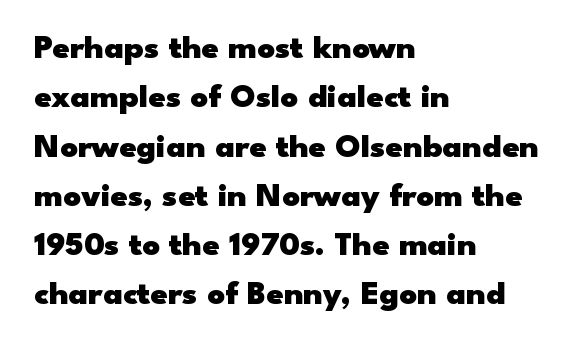
These words are printed bold, with thick strokes throughout. Do the letters lean? They stand straight. Students, note that the glyphs here touch the page at normal intervals. Look at the bottom of the vertical strokes: they stop flat, with no serifs. The setting favours the left margin, as ordinary paragraphs usually do.
